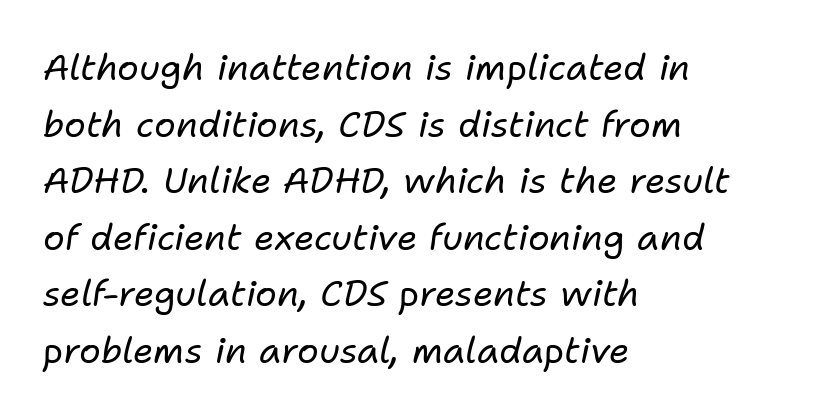
This sample is left-justified, so line endings fall wherever the words run out. In terms of letterspacing, this is plain default setting. Does the leading feel generous? No, just average. No letter is thick-stroked: the sample isn't bold. Only glyphs here, with clear space below each row. In terms of posture, this sample is oblique.
